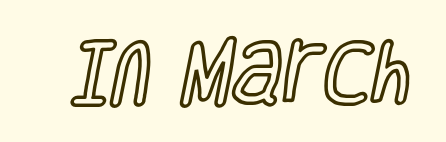
The image shows 69 px condensed type; set normal letter spacing, not underlined; a large x-height.
